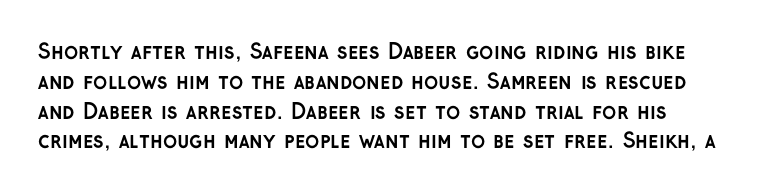
{"italic": "no", "bold": "yes", "underline": "no", "line_spacing": "normal", "line_spacing_ratio": 1.42, "letter_spacing": "normal", "letter_spacing_em": 0.0, "glyph_px": 21}
